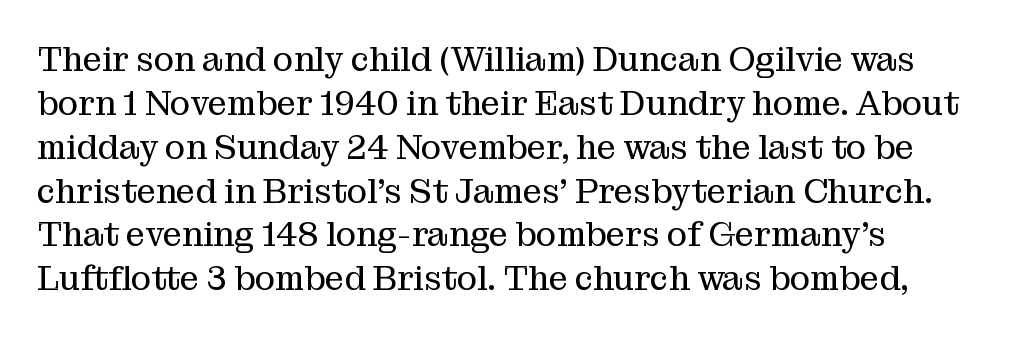
{"serif": "yes", "italic": "no", "bold": "no", "weight": "regular", "width": "normal", "stroke_contrast": "medium", "x_height": "medium", "monospaced": "no", "underline": "no", "line_spacing": "normal", "line_spacing_ratio": 1.29, "letter_spacing": "normal", "letter_spacing_em": 0.0, "glyph_px": 34}
